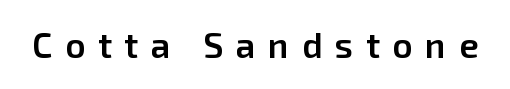
These lines are rendered in a variable-pitch font. Nothing sits at the stroke ends, so this counts as sans-serif. What stands out about the letter spacing? Its width — letters are far apart. Clear beneath every line of the passage. On the weight axis this lands at semibold, roughly 600.
